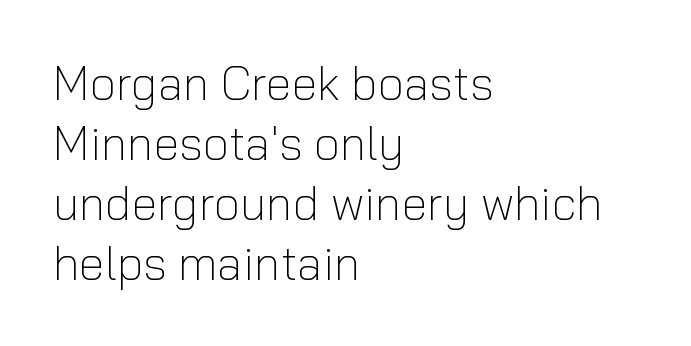
Posture: vertical. Only glyphs here, with clear space below each row. Tracking here is standard; glyphs follow each other at the usual distance. Varying glyph widths throughout — classic text-font behaviour.
